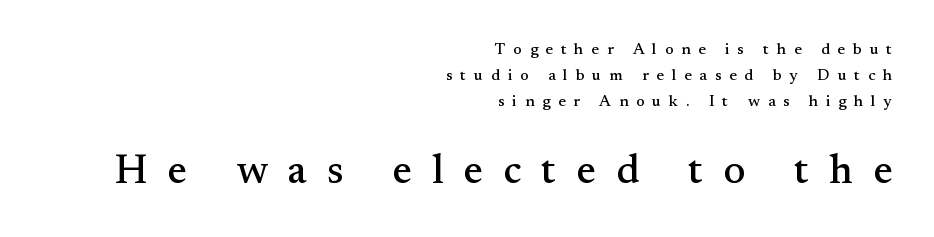
The image shows 41 px serif type, upright; set right-aligned, normal line spacing (1.61x), unusually wide letter spacing (+0.49 em), not underlined; the second (bottom) block is 2.56x larger; medium stroke contrast and a small x-height.
